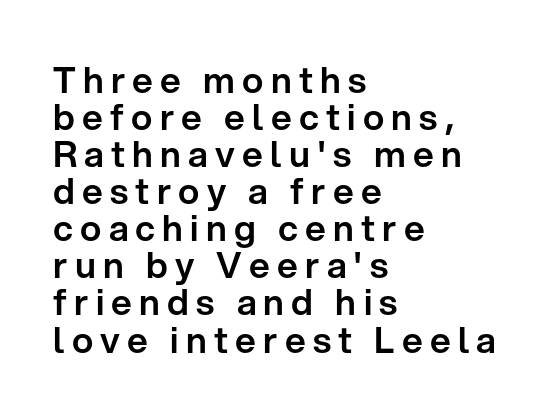
Q: Is the text italic (slanted)? A: No, it is upright.
Q: Is the typeface a serif or a sans-serif typeface? A: Sans-serif.
Q: Is the text underlined? A: No.
Q: How is the paragraph aligned? A: Left-aligned.
Q: Is the spacing between letters normal or unusually wide? A: Unusually wide.
Q: Is the spacing between lines tight, normal or loose? A: Tight.
Q: Width (condensed, normal, or wide)? A: Normal.
Q: Stroke contrast? A: Low.
Q: x-height? A: Medium.
Q: Monospaced? A: No.
